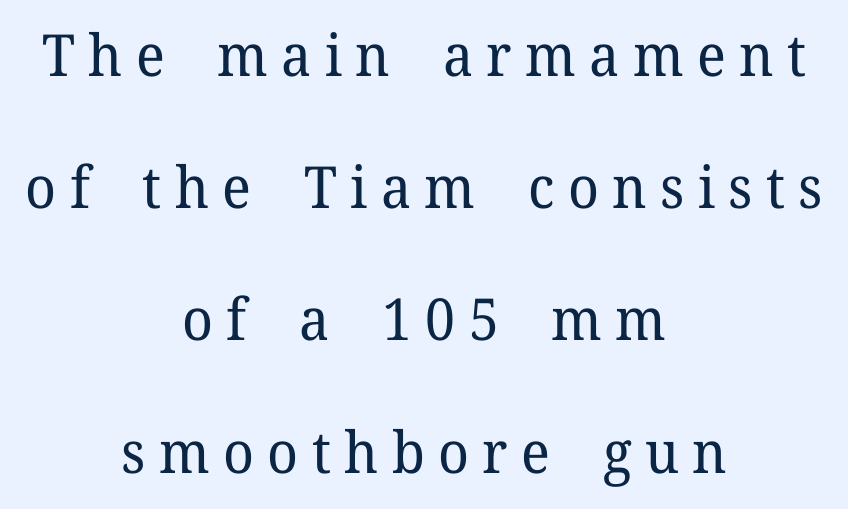
The image shows 58 px regular-weight serif type, upright; set centered, loose line spacing (2.28x), unusually wide letter spacing (+0.23 em), not underlined; low stroke contrast and a medium x-height.
